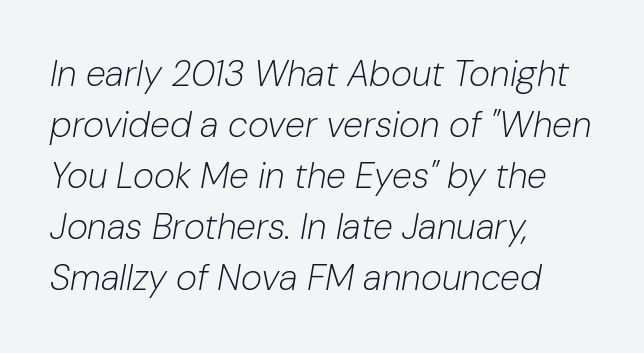
{"italic": "yes", "lean": "right", "slant_degrees": 10, "bold": "no", "weight": "light", "width": "normal", "stroke_contrast": "low", "x_height": "medium", "monospaced": "no", "underline": "no", "align": "left", "line_spacing": "normal", "line_spacing_ratio": 1.42, "letter_spacing": "normal", "letter_spacing_em": 0.0, "glyph_px": 36}
